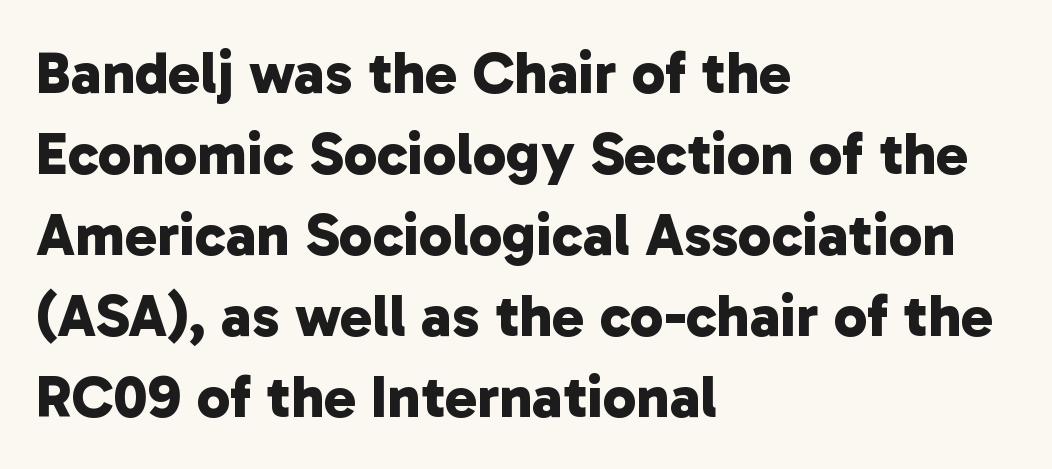
The image shows 60 px bold sans-serif type; set left-aligned, normal line spacing (1.35x), normal letter spacing, not underlined; low stroke contrast and a medium x-height.
